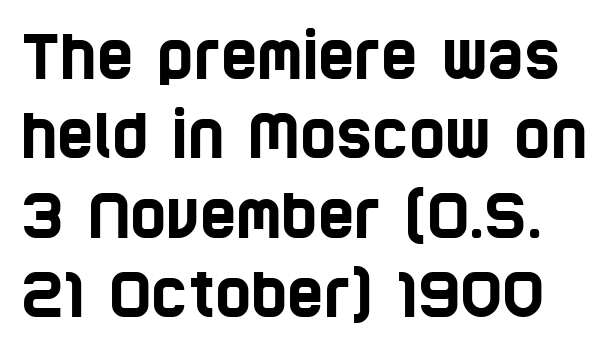
{"serif": "no", "width": "condensed", "stroke_contrast": "low", "x_height": "large", "monospaced": "no", "underline": "no", "line_spacing": "normal", "line_spacing_ratio": 1.28, "letter_spacing": "normal", "letter_spacing_em": 0.0, "glyph_px": 62}
